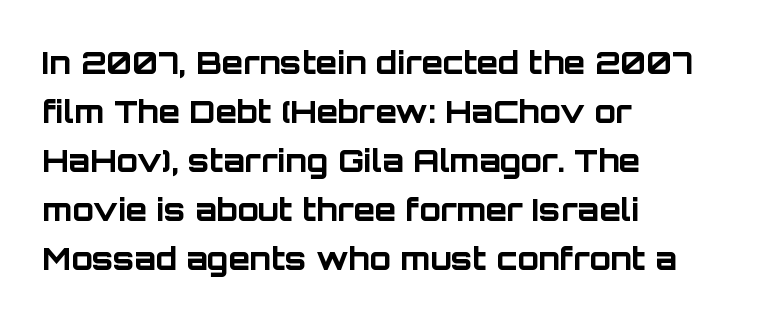
Q: Is the text bold? A: Yes.
Q: Is the text italic (slanted)? A: No, it is upright.
Q: Is the typeface a serif or a sans-serif typeface? A: Sans-serif.
Q: Is the text underlined? A: No.
Q: How is the paragraph aligned? A: Left-aligned.
Q: Is the spacing between letters normal or unusually wide? A: Normal.
Q: Is the spacing between lines tight, normal or loose? A: Normal.
Q: Width (condensed, normal, or wide)? A: Normal.
Q: Stroke contrast? A: Low.
Q: x-height? A: Large.
Q: Monospaced? A: No.
